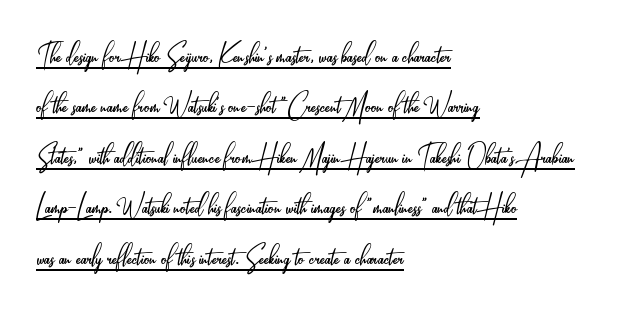
{"serif": "no", "bold": "no", "weight": "light", "width": "condensed", "stroke_contrast": "low", "x_height": "small", "monospaced": "no", "underline": "yes", "align": "left", "line_spacing": "normal", "line_spacing_ratio": 1.4, "letter_spacing": "normal", "letter_spacing_em": 0.0, "glyph_px": 36}
